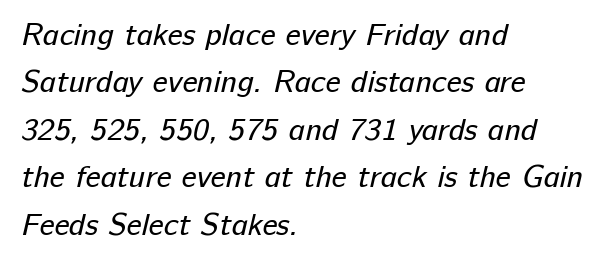
Q: Is the text bold? A: No.
Q: Is the typeface a serif or a sans-serif typeface? A: Sans-serif.
Q: Is the text underlined? A: No.
Q: How is the paragraph aligned? A: Left-aligned.
Q: Is the spacing between letters normal or unusually wide? A: Normal.
Q: Is the spacing between lines tight, normal or loose? A: Normal.
Q: Width (condensed, normal, or wide)? A: Normal.
Q: Stroke contrast? A: Low.
Q: x-height? A: Medium.
Q: Monospaced? A: No.
